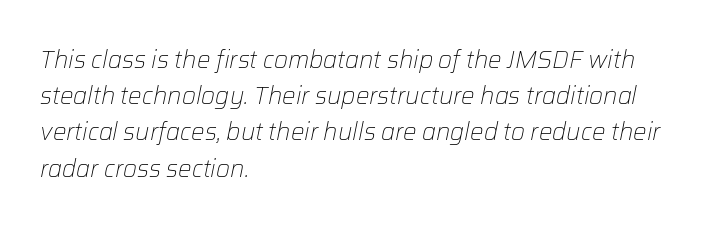
The image shows 24 px text type, italic (leaning right); set left-aligned, normal line spacing (1.51x), normal letter spacing, not underlined.
